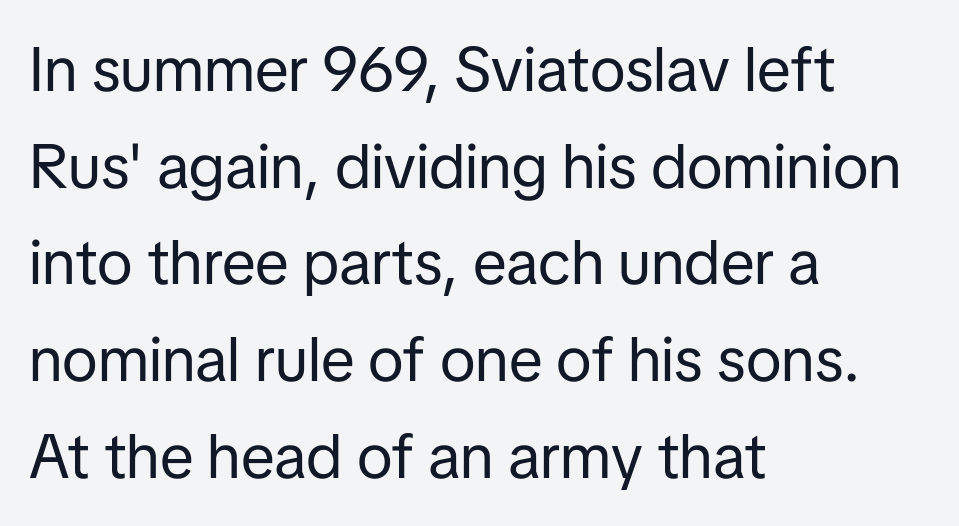
The image shows 62 px regular-weight sans-serif type, upright; set left-aligned, normal line spacing (1.56x), normal letter spacing, not underlined; low stroke contrast and a medium x-height.
